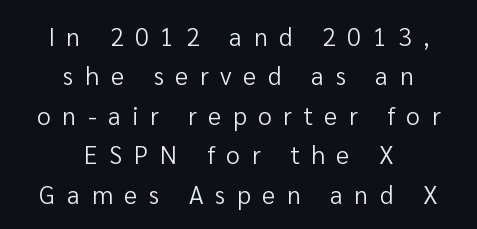
Q: Is the text bold? A: No.
Q: Is the text italic (slanted)? A: No, it is upright.
Q: Is the text underlined? A: No.
Q: How is the paragraph aligned? A: Centered.
Q: Is the spacing between letters normal or unusually wide? A: Unusually wide.
Q: Is the spacing between lines tight, normal or loose? A: Normal.
